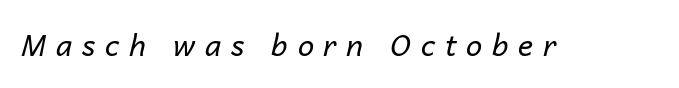
The image shows 29 px regular-weight type, italic (leaning right); set unusually wide letter spacing (+0.34 em), not underlined; low stroke contrast and a medium x-height.
